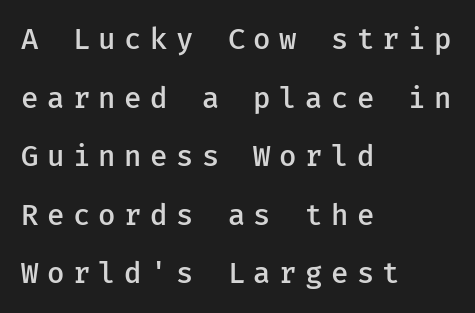
The image shows 29 px semibold sans-serif type, upright; set left-aligned, loose line spacing (2.02x), unusually wide letter spacing (+0.29 em), not underlined; low stroke contrast and a medium x-height.
